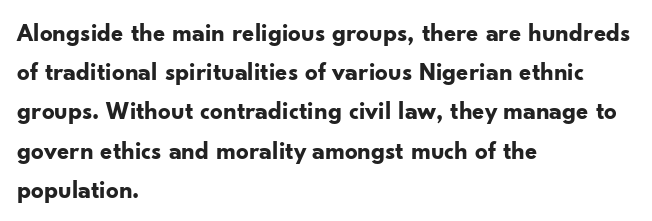
{"italic": "no", "bold": "yes", "underline": "no", "align": "left", "line_spacing": "normal", "line_spacing_ratio": 1.57, "letter_spacing": "normal", "letter_spacing_em": 0.0, "glyph_px": 25}
